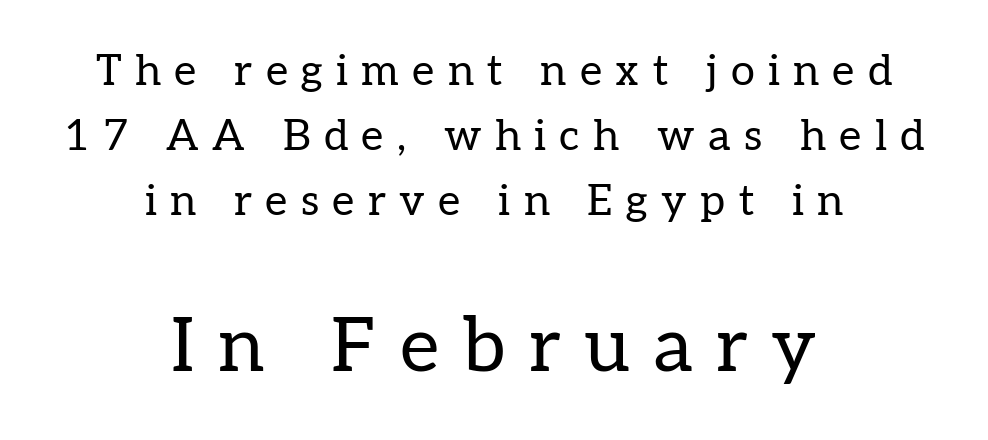
Q: Is the text bold? A: No.
Q: Is the text italic (slanted)? A: No, it is upright.
Q: Is the typeface a serif or a sans-serif typeface? A: Serif.
Q: Is the text underlined? A: No.
Q: How is the paragraph aligned? A: Centered.
Q: Is the spacing between letters normal or unusually wide? A: Unusually wide.
Q: Is the spacing between lines tight, normal or loose? A: Normal.
Q: Which block of text is set in a larger size, the first (top) or the second (bottom)? A: The second (bottom) one.
Q: Width (condensed, normal, or wide)? A: Normal.
Q: Stroke contrast? A: Low.
Q: x-height? A: Medium.
Q: Monospaced? A: No.
